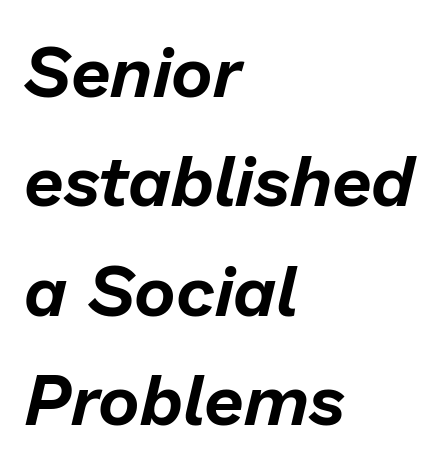
Q: Is the text italic (slanted)? A: Yes, it leans right by about 13 degrees.
Q: Is the text underlined? A: No.
Q: How is the paragraph aligned? A: Left-aligned.
Q: Is the spacing between letters normal or unusually wide? A: Normal.
Q: Is the spacing between lines tight, normal or loose? A: Normal.
Q: Width (condensed, normal, or wide)? A: Normal.
Q: Stroke contrast? A: Low.
Q: x-height? A: Medium.
Q: Monospaced? A: No.
